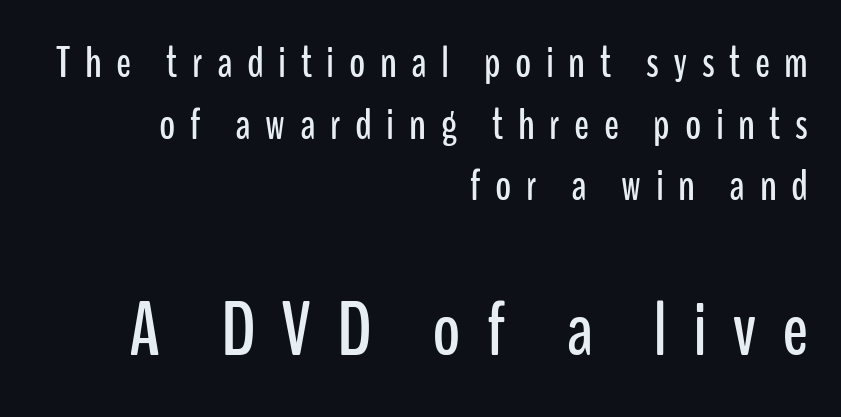
{"serif": "no", "italic": "no", "width": "condensed", "stroke_contrast": "low", "x_height": "medium", "monospaced": "no", "underline": "no", "align": "right", "line_spacing": "normal", "line_spacing_ratio": 1.4, "letter_spacing": "wide", "letter_spacing_em": 0.33, "larger_block": "second", "size_ratio": 1.75, "glyph_px": 77}
